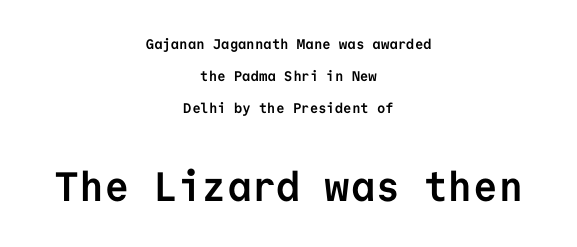
{"serif": "no", "italic": "no", "bold": "yes", "weight": "semibold", "width": "normal", "stroke_contrast": "low", "x_height": "medium", "monospaced": "yes", "underline": "no", "align": "center", "line_spacing": "loose", "line_spacing_ratio": 2.27, "letter_spacing": "normal", "letter_spacing_em": 0.0, "larger_block": "second", "size_ratio": 2.93, "glyph_px": 41}
